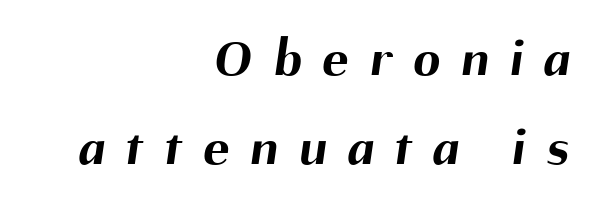
Q: Is the text bold? A: Yes.
Q: Is the typeface a serif or a sans-serif typeface? A: Sans-serif.
Q: Is the text underlined? A: No.
Q: How is the paragraph aligned? A: Right-aligned.
Q: Is the spacing between letters normal or unusually wide? A: Unusually wide.
Q: Is the spacing between lines tight, normal or loose? A: Normal.
Q: Width (condensed, normal, or wide)? A: Normal.
Q: Stroke contrast? A: Medium.
Q: x-height? A: Medium.
Q: Monospaced? A: No.
